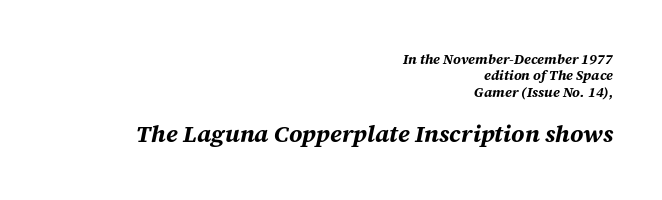
Q: Is the text bold? A: Yes.
Q: Is the text italic (slanted)? A: Yes, it leans right by about 12 degrees.
Q: Is the text underlined? A: No.
Q: How is the paragraph aligned? A: Right-aligned.
Q: Is the spacing between letters normal or unusually wide? A: Normal.
Q: Which block of text is set in a larger size, the first (top) or the second (bottom)? A: The second (bottom) one.
